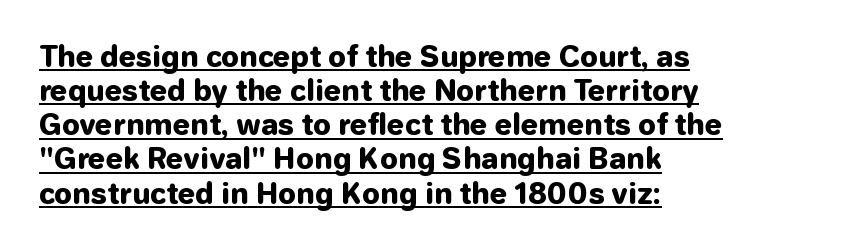
The image shows 28 px heavy sans-serif type, upright; set left-aligned, line spacing 1.22x, normal letter spacing, underlined; low stroke contrast and a medium x-height.
